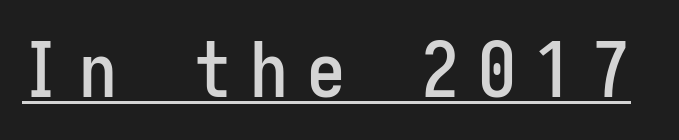
Q: Is the text italic (slanted)? A: No, it is upright.
Q: Is the typeface a serif or a sans-serif typeface? A: Sans-serif.
Q: Is the text underlined? A: Yes.
Q: Is the spacing between letters normal or unusually wide? A: Unusually wide.
Q: Width (condensed, normal, or wide)? A: Condensed.
Q: Stroke contrast? A: Low.
Q: x-height? A: Medium.
